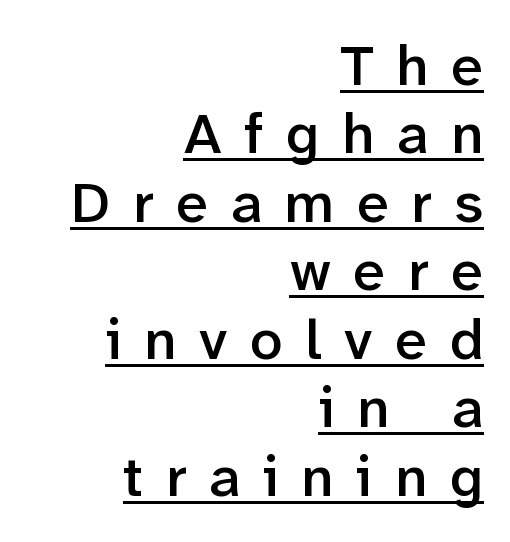
Q: Is the text bold? A: Semi-bold.
Q: Is the text italic (slanted)? A: No, it is upright.
Q: Is the typeface a serif or a sans-serif typeface? A: Sans-serif.
Q: Is the text underlined? A: Yes.
Q: How is the paragraph aligned? A: Right-aligned.
Q: Is the spacing between letters normal or unusually wide? A: Unusually wide.
Q: Width (condensed, normal, or wide)? A: Normal.
Q: Stroke contrast? A: Low.
Q: x-height? A: Medium.
Q: Monospaced? A: No.
